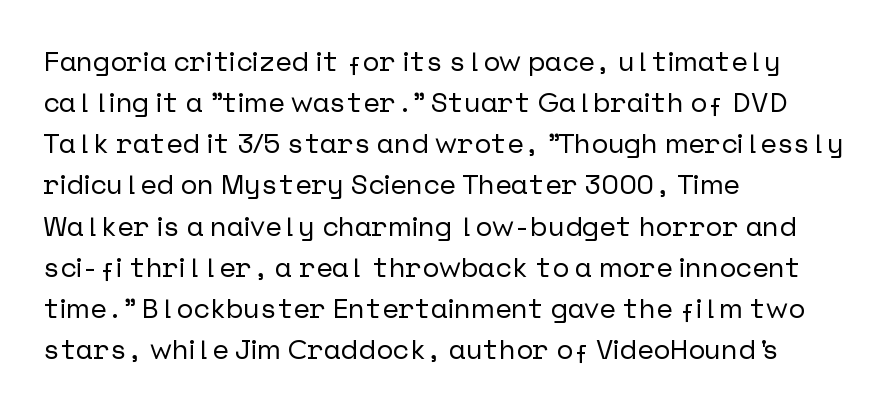
You can tell it's not italic because the verticals are truly vertical. Line starts are locked; line ends wander. Is there much room between lines? A standard amount, neither cramped nor airy. Glyph-to-glyph distance matches everyday printed text. A typesetter would label this face a sans.
